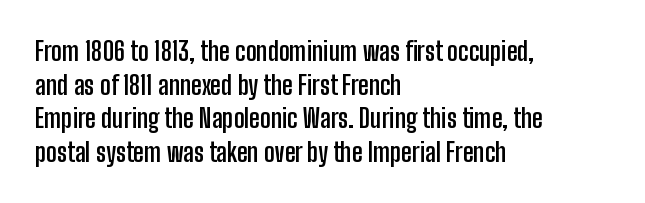
The image shows 26 px bold type, upright; set left-aligned, normal line spacing (1.29x), normal letter spacing, not underlined.
